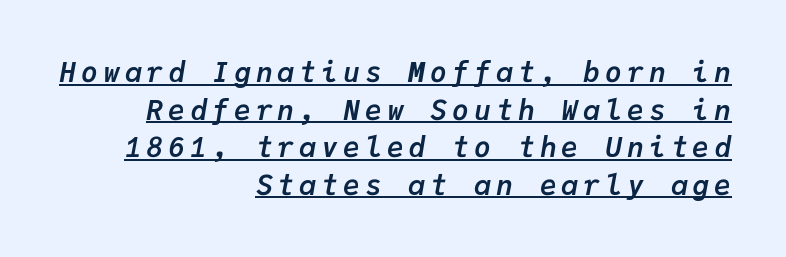
{"italic": "yes", "lean": "right", "slant_degrees": 9, "bold": "yes", "weight": "semibold", "width": "normal", "stroke_contrast": "low", "x_height": "medium", "monospaced": "yes", "underline": "yes", "align": "right", "line_spacing": "normal", "line_spacing_ratio": 1.34, "glyph_px": 28}
